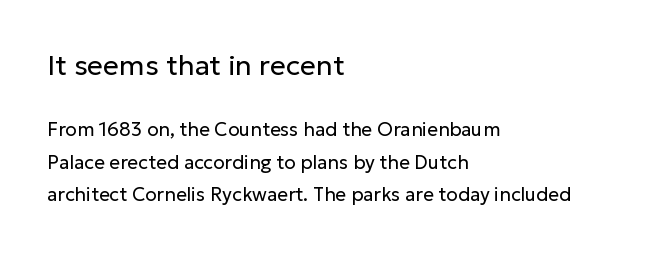
Q: Is the text bold? A: No.
Q: Is the text italic (slanted)? A: No, it is upright.
Q: Is the typeface a serif or a sans-serif typeface? A: Sans-serif.
Q: Is the text underlined? A: No.
Q: How is the paragraph aligned? A: Left-aligned.
Q: Is the spacing between letters normal or unusually wide? A: Normal.
Q: Which block of text is set in a larger size, the first (top) or the second (bottom)? A: The first (top) one.
Q: Width (condensed, normal, or wide)? A: Normal.
Q: Stroke contrast? A: Low.
Q: x-height? A: Medium.
Q: Monospaced? A: No.
